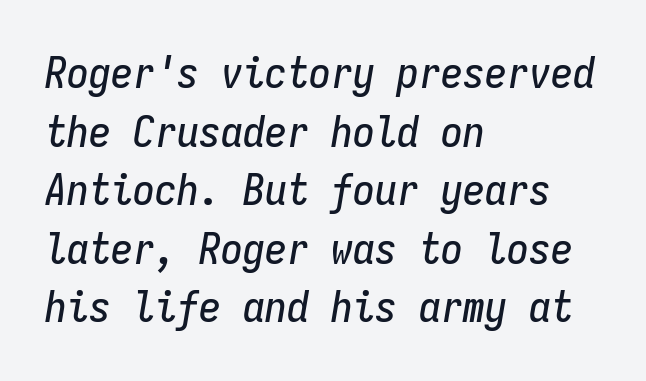
The image shows 44 px condensed type, italic (leaning right), monospaced; set left-aligned, normal line spacing (1.33x), normal letter spacing, not underlined; low stroke contrast and a medium x-height.
